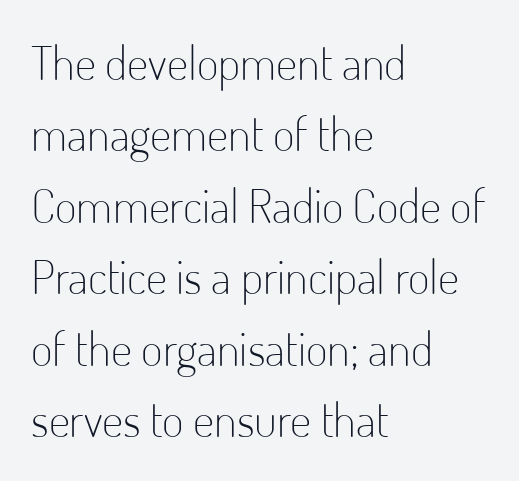
Q: Is the text bold? A: No.
Q: Is the text italic (slanted)? A: No, it is upright.
Q: Is the typeface a serif or a sans-serif typeface? A: Sans-serif.
Q: Is the text underlined? A: No.
Q: How is the paragraph aligned? A: Left-aligned.
Q: Is the spacing between letters normal or unusually wide? A: Normal.
Q: Is the spacing between lines tight, normal or loose? A: Normal.
Q: Width (condensed, normal, or wide)? A: Condensed.
Q: Stroke contrast? A: Low.
Q: x-height? A: Small.
Q: Monospaced? A: No.
